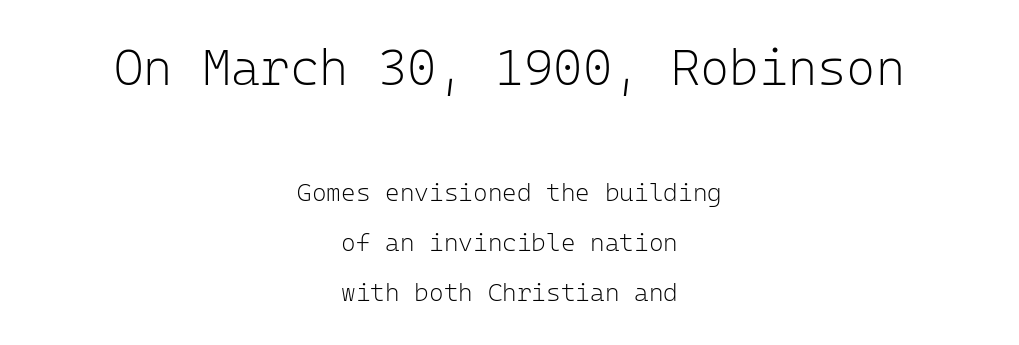
The image shows 50 px light sans-serif type, upright, monospaced; set centered, loose line spacing (1.99x), normal letter spacing, not underlined; the first (top) block is 2.0x larger; low stroke contrast and a medium x-height.
